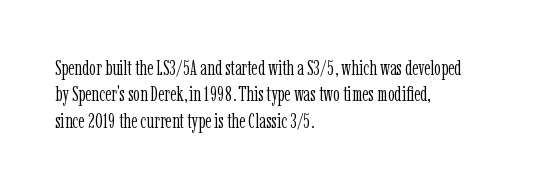
Q: Is the text bold? A: No.
Q: Is the text italic (slanted)? A: No, it is upright.
Q: Is the text underlined? A: No.
Q: How is the paragraph aligned? A: Left-aligned.
Q: Is the spacing between letters normal or unusually wide? A: Normal.
Q: Is the spacing between lines tight, normal or loose? A: Normal.
